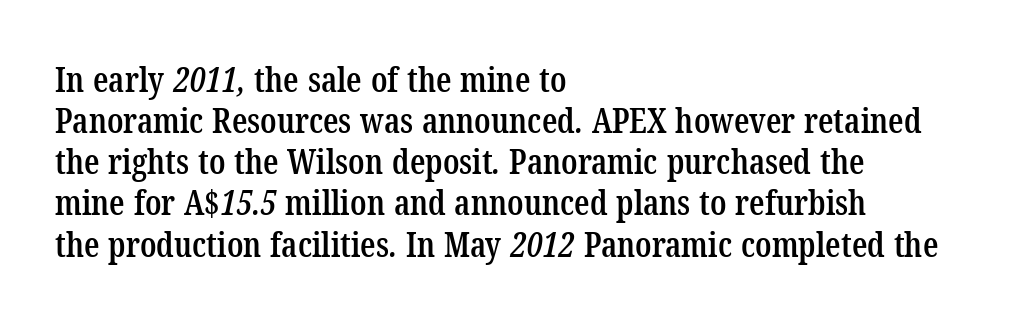
The image shows 34 px semibold, condensed serif type; set left-aligned, line spacing 1.21x, normal letter spacing, not underlined; low stroke contrast and a medium x-height.
